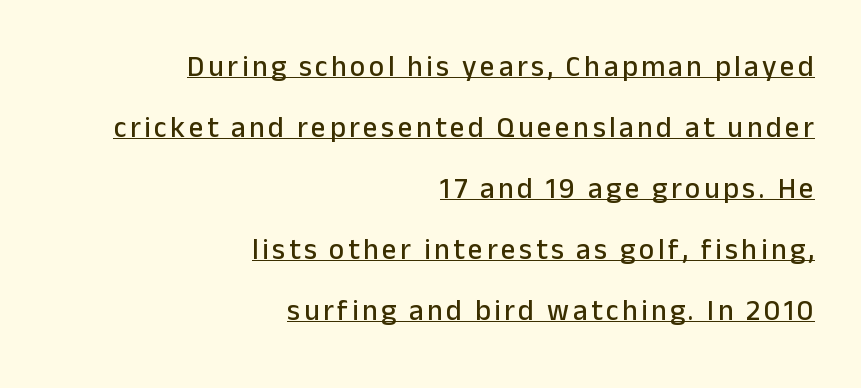
Underline: present. Is this a fixed-width face? No — the glyphs have proportional, varying widths. The letters carry no serifs — their stems end cleanly without finishing strokes. The letters stand straight up with perfectly vertical stems.
